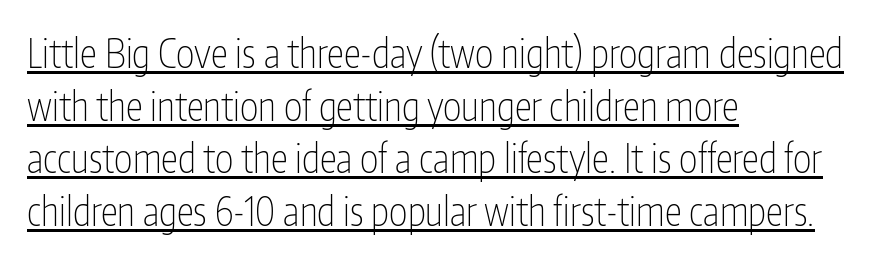
The image shows 39 px thin, condensed sans-serif type, upright; set left-aligned, normal line spacing (1.35x), normal letter spacing, underlined; low stroke contrast and a medium x-height.
